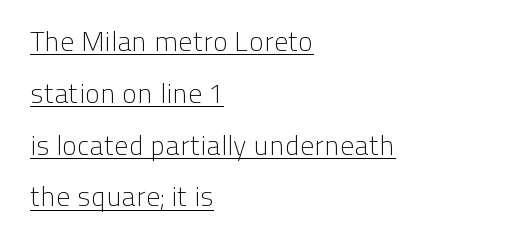
No letter is thick-stroked: the sample isn't bold. Characters remain perfectly vertical along every line. This is underlined copy, the kind a proofreader might mark for attention. The passage is arranged the way most books set body copy — flush left. Think of a printed novel: that variable character pitch is what you see here. Compared with typical body copy, the letter spacing here is the same.
